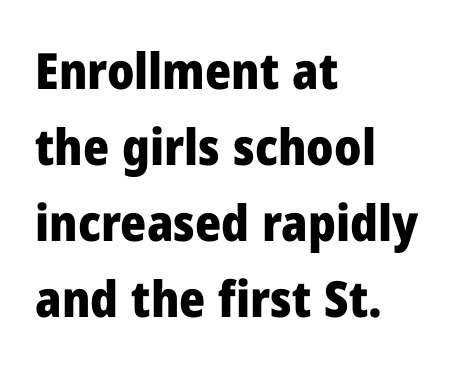
Casual observation: everything's shoved over to the left. The space between consecutive lines is moderate. Does extra space separate the letters? No, they use regular spacing. I'd call this a sans setting — the letters go barefoot. Caption: bold face, heavy strokes.
